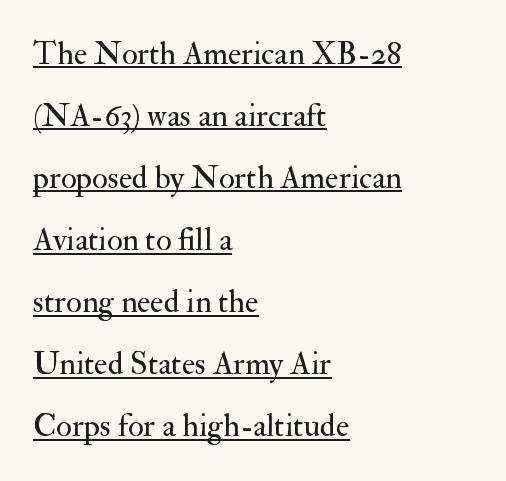
The image shows 32 px regular-weight serif type, upright; set left-aligned, loose line spacing (1.94x), normal letter spacing, underlined; medium stroke contrast and a small x-height.
